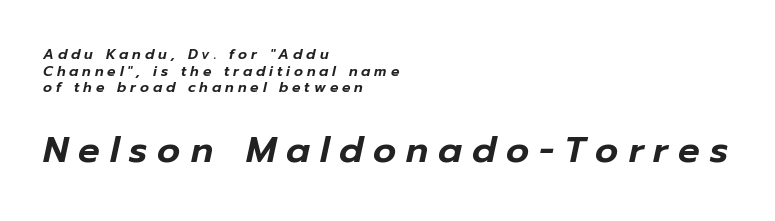
The image shows 36 px text type, italic (leaning right); set left-aligned, line spacing 1.19x, unusually wide letter spacing (+0.28 em), not underlined; the second (bottom) block is 2.57x larger; low stroke contrast and a medium x-height.
